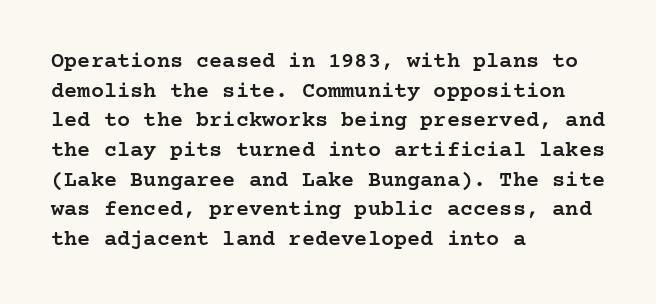
The image shows 22 px text type, upright; set left-aligned, normal line spacing (1.35x), normal letter spacing, not underlined.
